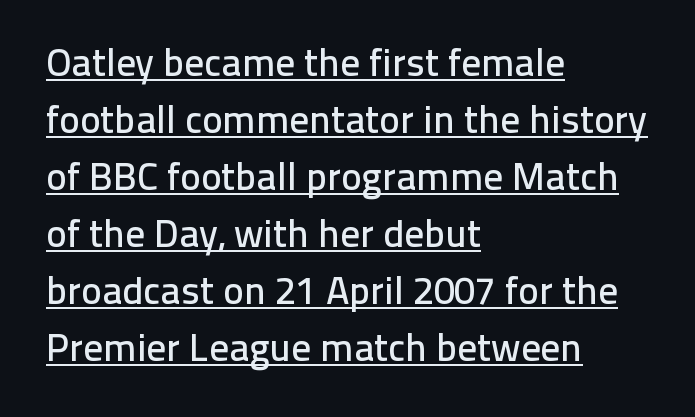
{"serif": "no", "italic": "no", "width": "normal", "stroke_contrast": "low", "x_height": "medium", "monospaced": "no", "underline": "yes", "align": "left", "line_spacing": "normal", "line_spacing_ratio": 1.46, "letter_spacing": "normal", "letter_spacing_em": 0.0, "glyph_px": 39}
